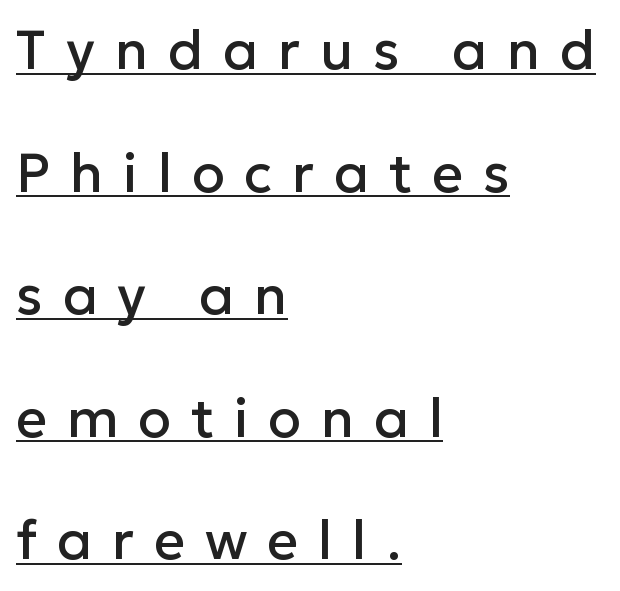
The image shows 54 px sans-serif type, upright; set left-aligned, loose line spacing (2.27x), unusually wide letter spacing (+0.37 em), underlined; low stroke contrast and a medium x-height.
